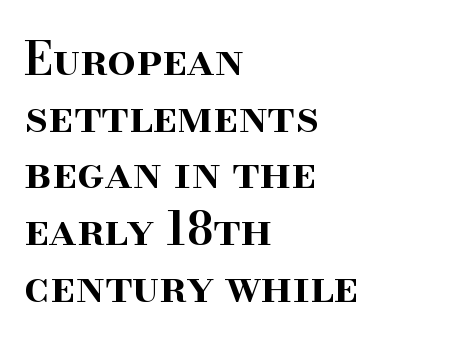
The image shows 45 px semibold serif type, upright; set left-aligned, normal line spacing (1.26x), normal letter spacing, not underlined; high stroke contrast and a small x-height.
